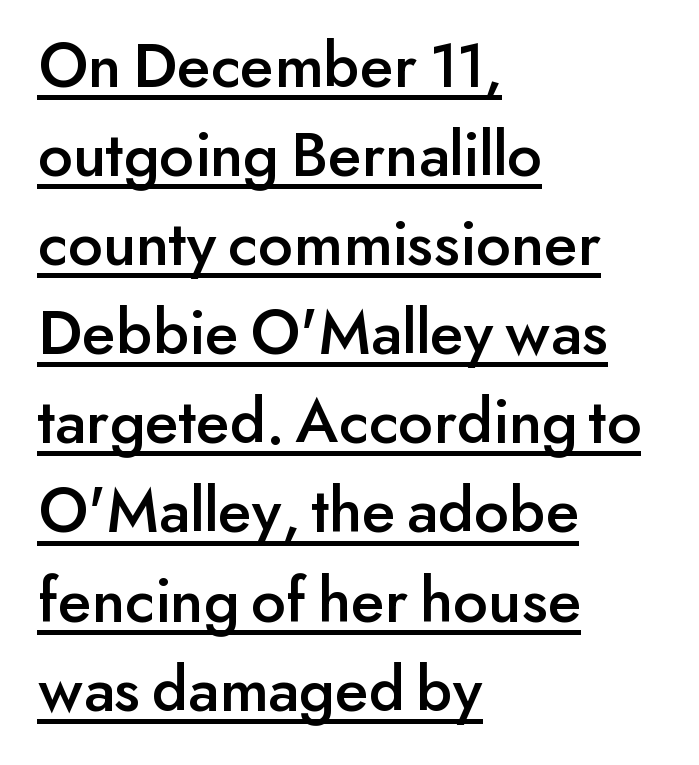
Q: Is the text italic (slanted)? A: No, it is upright.
Q: Is the typeface a serif or a sans-serif typeface? A: Sans-serif.
Q: Is the text underlined? A: Yes.
Q: How is the paragraph aligned? A: Left-aligned.
Q: Is the spacing between letters normal or unusually wide? A: Normal.
Q: Is the spacing between lines tight, normal or loose? A: Normal.
Q: Width (condensed, normal, or wide)? A: Normal.
Q: Stroke contrast? A: Low.
Q: x-height? A: Small.
Q: Monospaced? A: No.
